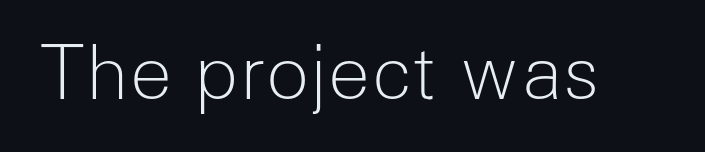
The image shows 73 px light sans-serif type, upright; set normal letter spacing, not underlined; low stroke contrast and a medium x-height.
